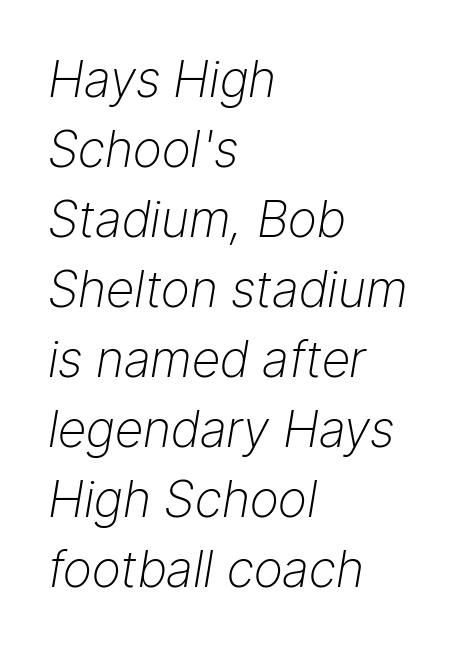
{"italic": "yes", "lean": "right", "slant_degrees": 9, "bold": "no", "weight": "light", "width": "normal", "stroke_contrast": "low", "x_height": "medium", "monospaced": "no", "underline": "no", "align": "left", "line_spacing": "normal", "line_spacing_ratio": 1.4, "letter_spacing": "normal", "letter_spacing_em": 0.0, "glyph_px": 50}
